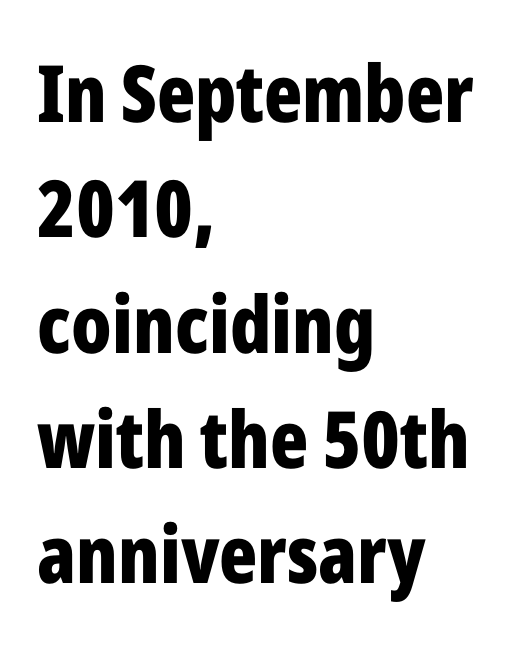
Q: Is the text bold? A: Yes.
Q: Is the text italic (slanted)? A: No, it is upright.
Q: Is the typeface a serif or a sans-serif typeface? A: Sans-serif.
Q: Is the text underlined? A: No.
Q: How is the paragraph aligned? A: Left-aligned.
Q: Is the spacing between letters normal or unusually wide? A: Normal.
Q: Is the spacing between lines tight, normal or loose? A: Normal.
Q: Width (condensed, normal, or wide)? A: Condensed.
Q: Stroke contrast? A: Low.
Q: x-height? A: Medium.
Q: Monospaced? A: No.
